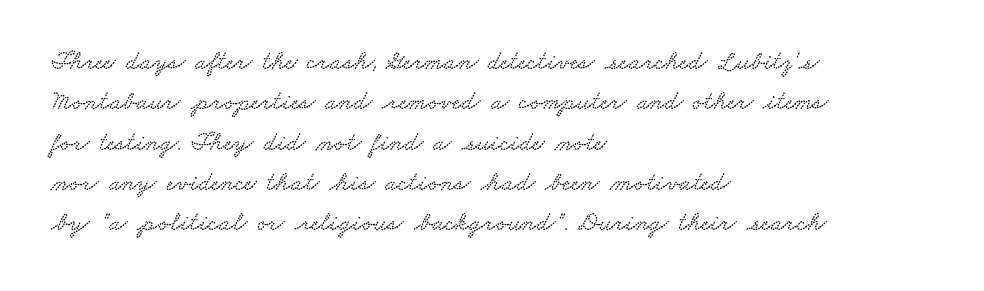
The image shows 26 px text type; set left-aligned, normal line spacing (1.55x), normal letter spacing, not underlined.
